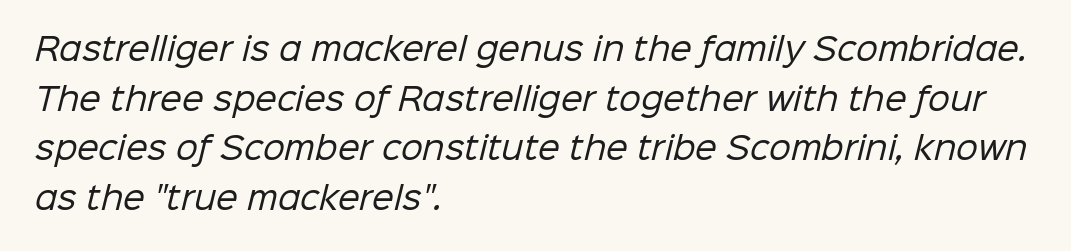
{"serif": "no", "bold": "no", "weight": "regular", "width": "normal", "stroke_contrast": "low", "x_height": "medium", "monospaced": "no", "underline": "no", "align": "left", "line_spacing": "normal", "line_spacing_ratio": 1.6, "letter_spacing": "normal", "letter_spacing_em": 0.0, "glyph_px": 31}
